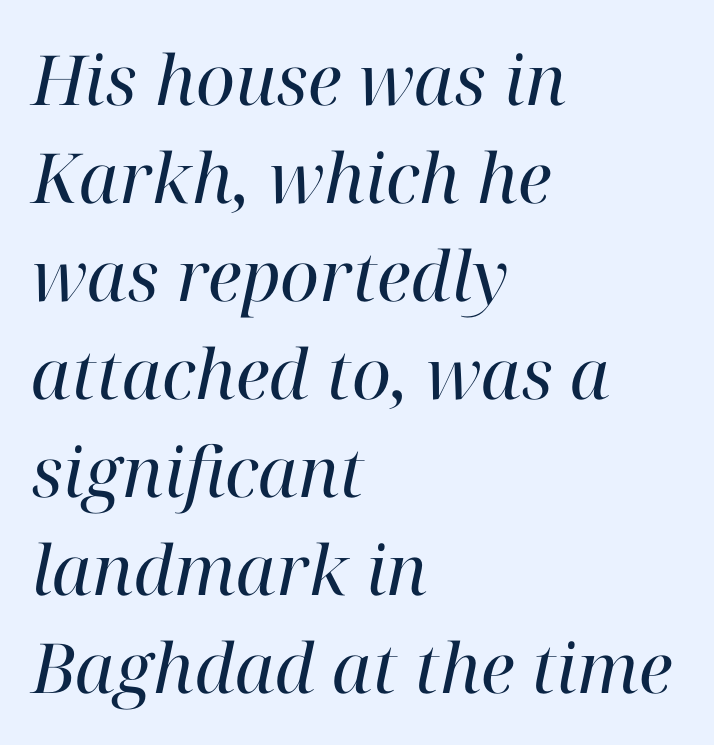
Q: Is the text bold? A: No.
Q: Is the text italic (slanted)? A: Yes, it leans right by about 12 degrees.
Q: Is the typeface a serif or a sans-serif typeface? A: Serif.
Q: Is the text underlined? A: No.
Q: How is the paragraph aligned? A: Left-aligned.
Q: Is the spacing between letters normal or unusually wide? A: Normal.
Q: Is the spacing between lines tight, normal or loose? A: Normal.
Q: Width (condensed, normal, or wide)? A: Normal.
Q: Stroke contrast? A: High.
Q: x-height? A: Medium.
Q: Monospaced? A: No.
